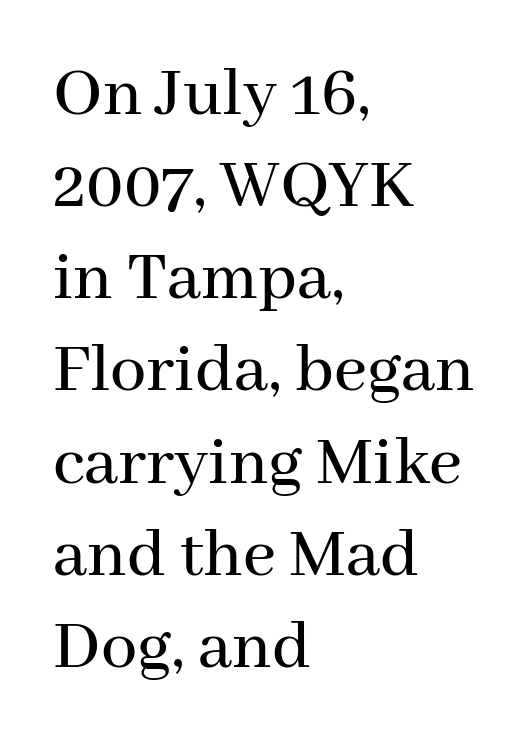
The image shows 72 px serif type, upright; set left-aligned, normal line spacing (1.28x), normal letter spacing, not underlined; medium stroke contrast and a medium x-height.
